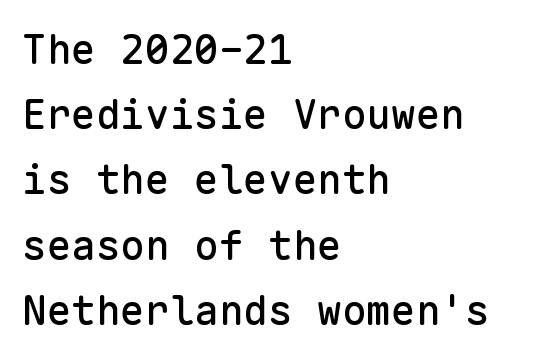
{"serif": "no", "italic": "no", "width": "normal", "stroke_contrast": "low", "x_height": "medium", "monospaced": "yes", "underline": "no", "align": "left", "line_spacing": "normal", "line_spacing_ratio": 1.59, "letter_spacing": "normal", "letter_spacing_em": 0.0, "glyph_px": 41}
